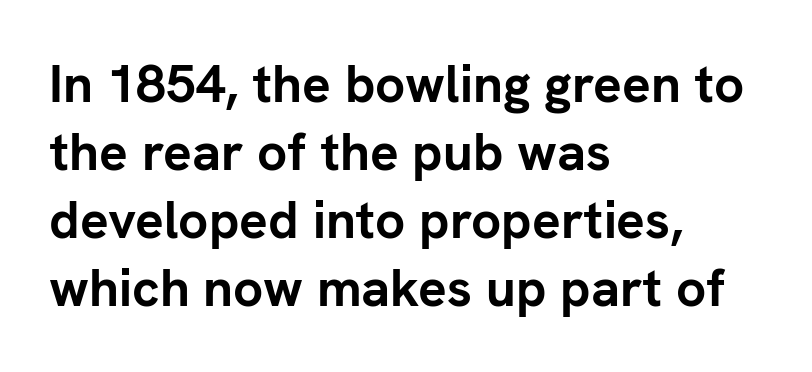
The image shows 53 px semibold sans-serif type, upright; set left-aligned, normal line spacing (1.28x), normal letter spacing, not underlined; low stroke contrast and a medium x-height.
